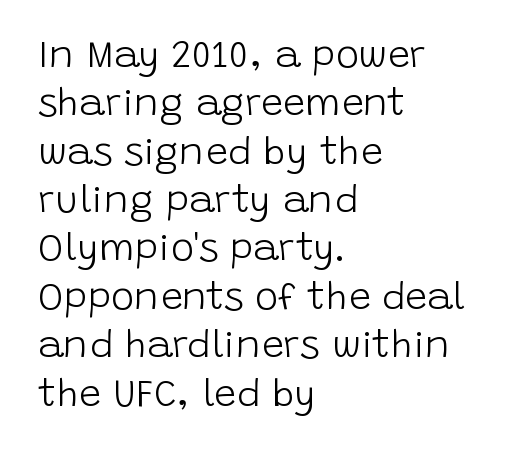
The image shows 39 px light sans-serif type, upright; set left-aligned, line spacing 1.24x, normal letter spacing, not underlined; low stroke contrast and a large x-height.
